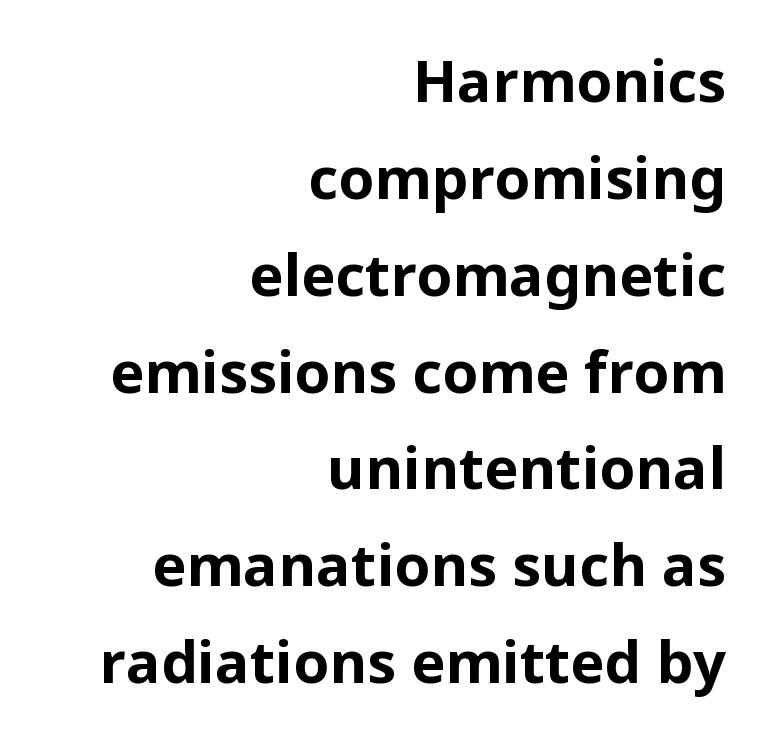
The image shows 58 px bold sans-serif type, upright; set right-aligned, normal line spacing (1.67x), normal letter spacing, not underlined; low stroke contrast and a medium x-height.
